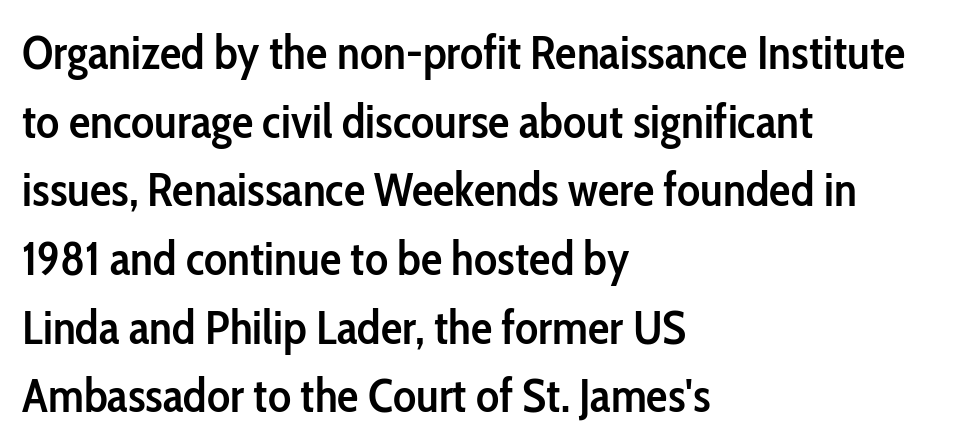
Q: Is the text bold? A: Semi-bold.
Q: Is the text italic (slanted)? A: No, it is upright.
Q: Is the typeface a serif or a sans-serif typeface? A: Sans-serif.
Q: Is the text underlined? A: No.
Q: How is the paragraph aligned? A: Left-aligned.
Q: Is the spacing between letters normal or unusually wide? A: Normal.
Q: Is the spacing between lines tight, normal or loose? A: Normal.
Q: Width (condensed, normal, or wide)? A: Condensed.
Q: Stroke contrast? A: Low.
Q: x-height? A: Medium.
Q: Monospaced? A: No.
